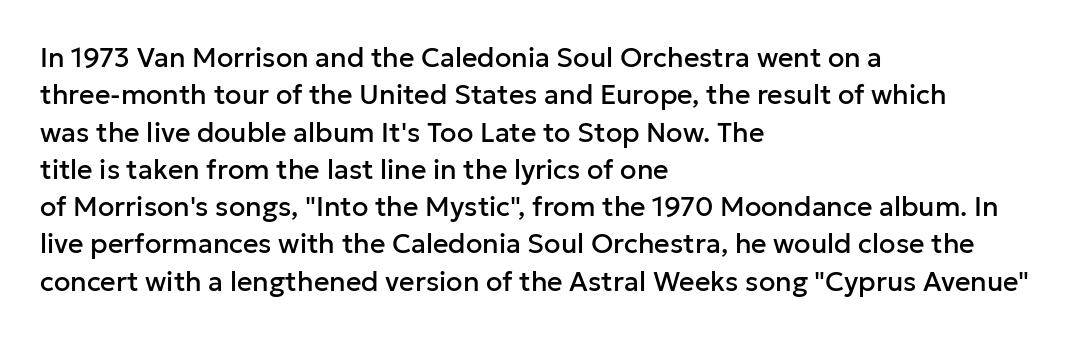
The image shows 27 px text type, upright; set left-aligned, normal line spacing (1.38x), normal letter spacing, not underlined.
